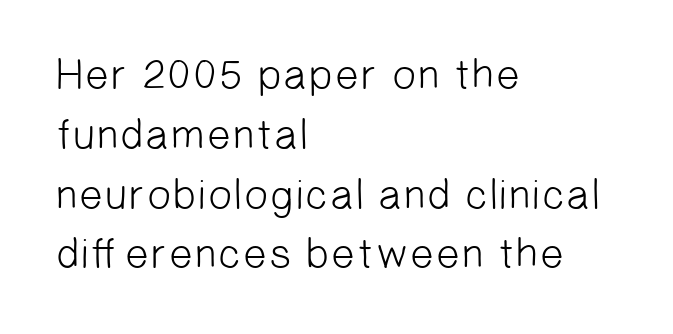
Q: Is the text bold? A: No.
Q: Is the typeface a serif or a sans-serif typeface? A: Sans-serif.
Q: Is the text underlined? A: No.
Q: How is the paragraph aligned? A: Left-aligned.
Q: Is the spacing between letters normal or unusually wide? A: Normal.
Q: Is the spacing between lines tight, normal or loose? A: Normal.
Q: Width (condensed, normal, or wide)? A: Normal.
Q: Stroke contrast? A: Low.
Q: x-height? A: Medium.
Q: Monospaced? A: No.
